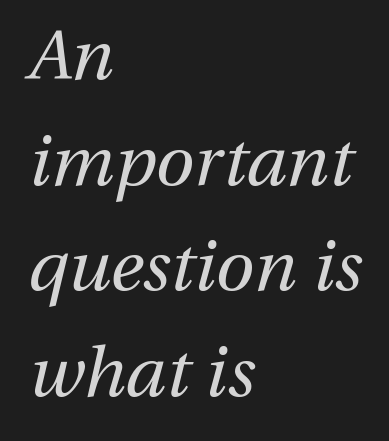
{"italic": "yes", "lean": "right", "slant_degrees": 13, "bold": "no", "weight": "regular", "width": "normal", "stroke_contrast": "medium", "x_height": "medium", "monospaced": "no", "underline": "no", "align": "left", "line_spacing": "normal", "line_spacing_ratio": 1.51, "letter_spacing": "normal", "letter_spacing_em": 0.0, "glyph_px": 70}
